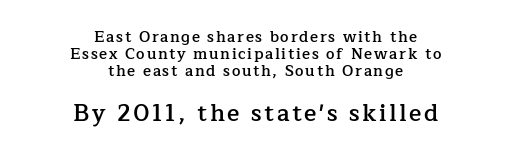
{"italic": "no", "bold": "semi", "underline": "no", "align": "center", "line_spacing": "tight", "line_spacing_ratio": 1.15, "larger_block": "second", "size_ratio": 1.53, "glyph_px": 23}
